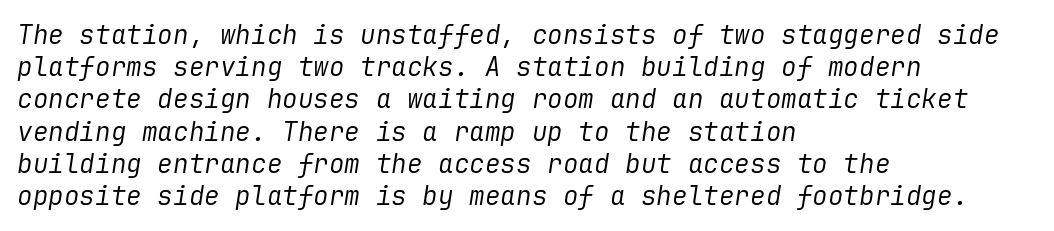
Q: Is the text bold? A: No.
Q: Is the text italic (slanted)? A: Yes, it leans right by about 9 degrees.
Q: Is the text underlined? A: No.
Q: How is the paragraph aligned? A: Left-aligned.
Q: Is the spacing between letters normal or unusually wide? A: Normal.
